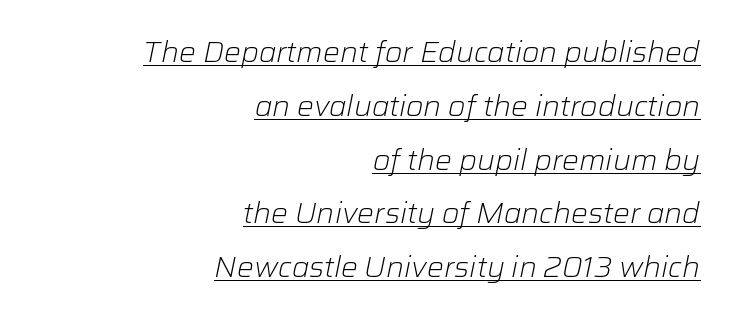
The image shows 28 px light type, italic (leaning right); set right-aligned, loose line spacing (1.92x), normal letter spacing, underlined; low stroke contrast and a medium x-height.
